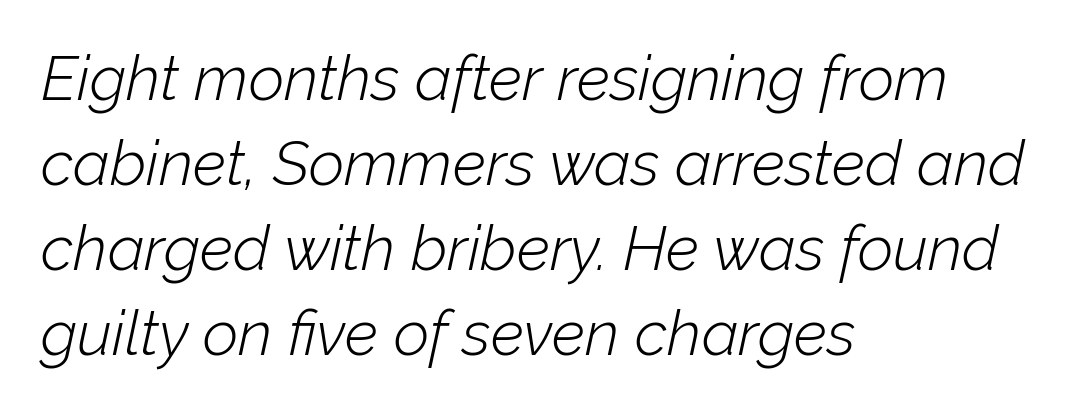
The image shows 62 px light type, italic (leaning right); set left-aligned, normal line spacing (1.37x), normal letter spacing, not underlined; low stroke contrast and a medium x-height.
